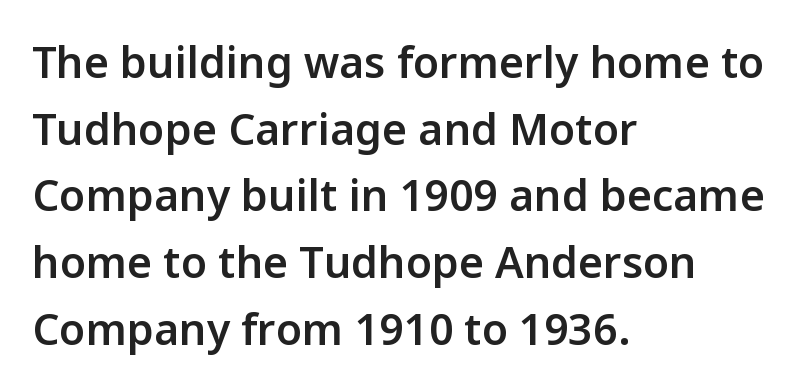
Q: Is the text bold? A: Semi-bold.
Q: Is the text italic (slanted)? A: No, it is upright.
Q: Is the typeface a serif or a sans-serif typeface? A: Sans-serif.
Q: Is the text underlined? A: No.
Q: How is the paragraph aligned? A: Left-aligned.
Q: Is the spacing between letters normal or unusually wide? A: Normal.
Q: Is the spacing between lines tight, normal or loose? A: Normal.
Q: Width (condensed, normal, or wide)? A: Normal.
Q: Stroke contrast? A: Low.
Q: x-height? A: Medium.
Q: Monospaced? A: No.
